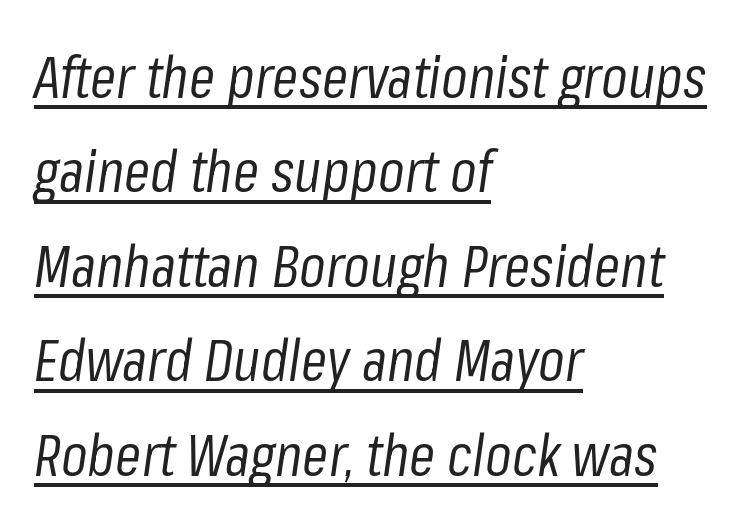
The image shows 59 px regular-weight, condensed type, italic (leaning right); set left-aligned, normal line spacing (1.6x), normal letter spacing, underlined; low stroke contrast and a medium x-height.
